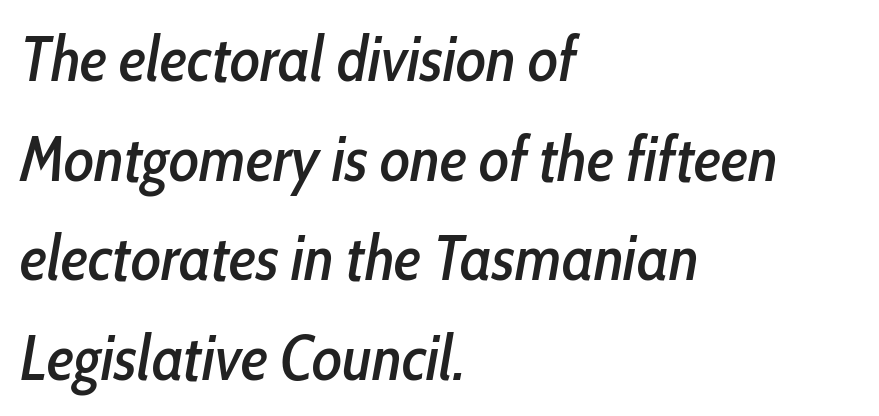
Plain, unruled lines of type. The paragraph shown leans on its left margin. Spacing verdict: proportional, widths tailored to each character. Horizontal bands of white between lines are of average thickness. Is the type slanted? Yes — the strokes lean at a clear angle.
